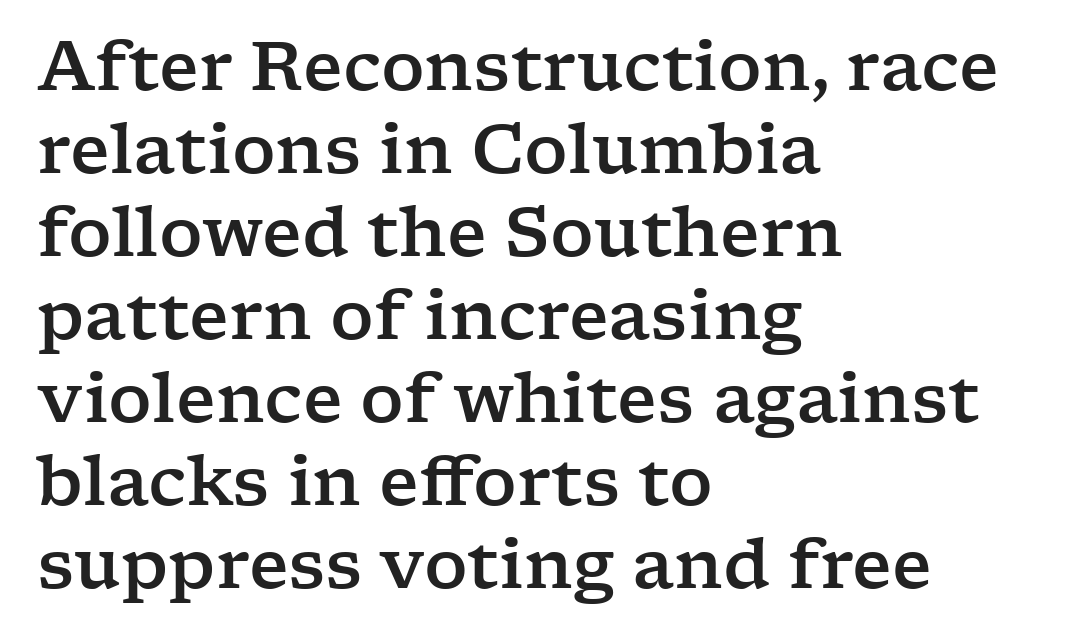
The foot of each line stays bare and open. The paragraph has a hard left edge and a soft right edge. Proportional: the letters do not fall into vertical columns. Ascenders rise straight up at ninety degrees.
